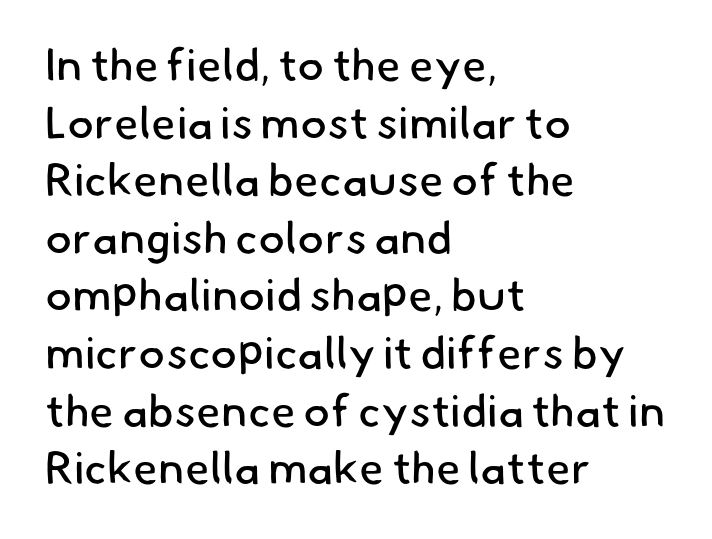
The image shows 45 px regular-weight sans-serif type; set left-aligned, normal line spacing (1.28x), normal letter spacing, not underlined; low stroke contrast and a small x-height.
